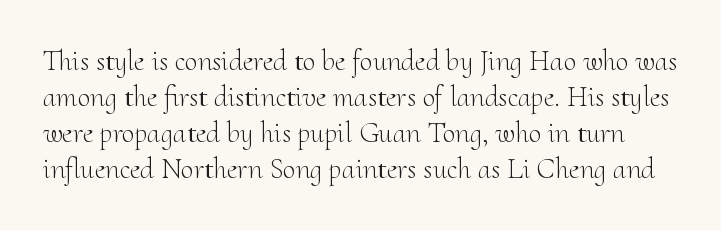
Weight: in the light-to-regular range. The face used here is proportionally spaced, like ordinary book or web type. The tracking reads as untouched default to a designer's eye. The passage shown is not underscored anywhere.
